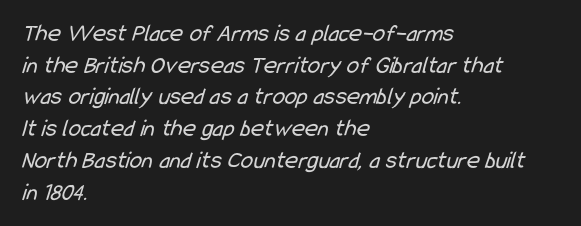
The image shows 25 px text type; set left-aligned, normal line spacing (1.27x), normal letter spacing, not underlined.
